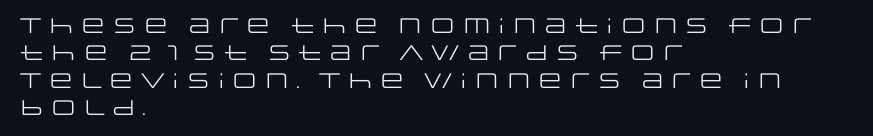
The image shows 21 px text type, upright; set left-aligned, normal line spacing (1.3x), normal letter spacing, not underlined.
